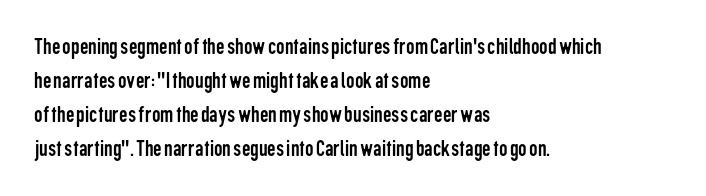
Just letters on the line, the space beneath them empty. The lines sit at an ordinary, default distance from one another. Reading down the block, your eye returns to a fixed left position each line. Think standard paragraph weight, or any step lighter than that.
